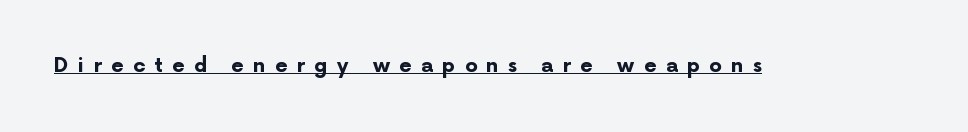
The font's upright variant was chosen for this text. Words appear elongated and porous because spacing is wide. Its strokes are broad and dark, the hallmark of bold type. What decoration does the sample have? An underline.
